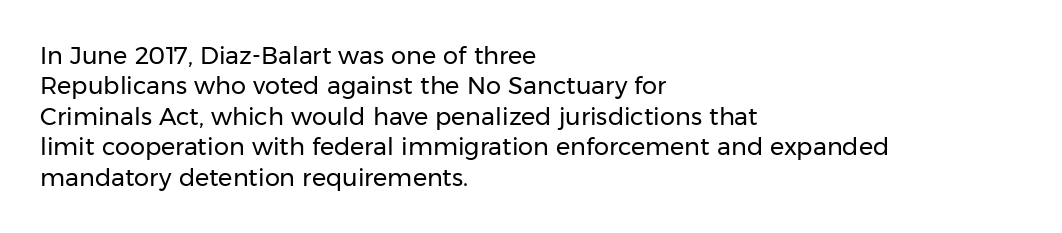
{"italic": "no", "bold": "no", "underline": "no", "align": "left", "line_spacing": "normal", "line_spacing_ratio": 1.27, "letter_spacing": "normal", "letter_spacing_em": 0.0, "glyph_px": 24}
